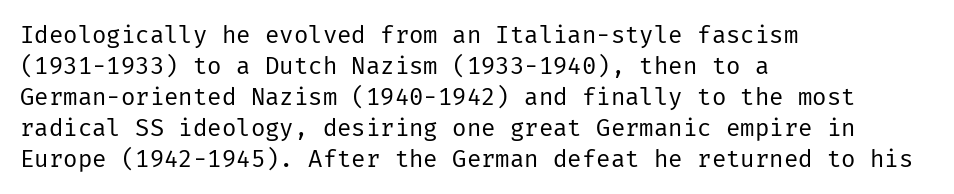
{"italic": "no", "bold": "no", "underline": "no", "align": "left", "line_spacing": "normal", "line_spacing_ratio": 1.29, "letter_spacing": "normal", "letter_spacing_em": 0.0, "glyph_px": 24}
